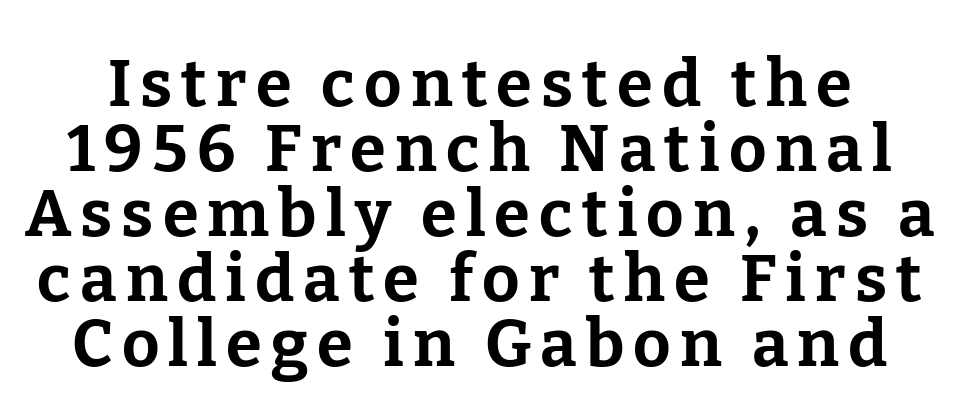
{"serif": "yes", "italic": "no", "bold": "yes", "weight": "bold", "width": "normal", "stroke_contrast": "low", "x_height": "medium", "monospaced": "no", "underline": "no", "line_spacing": "tight", "line_spacing_ratio": 1.0, "glyph_px": 65}
